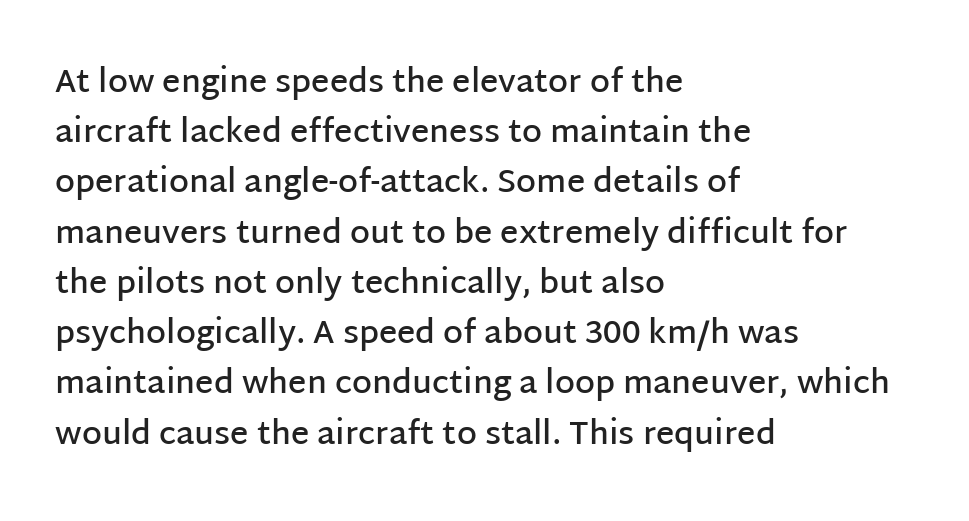
Q: Is the text bold? A: Semi-bold.
Q: Is the text italic (slanted)? A: No, it is upright.
Q: Is the typeface a serif or a sans-serif typeface? A: Sans-serif.
Q: Is the text underlined? A: No.
Q: How is the paragraph aligned? A: Left-aligned.
Q: Is the spacing between letters normal or unusually wide? A: Normal.
Q: Is the spacing between lines tight, normal or loose? A: Normal.
Q: Width (condensed, normal, or wide)? A: Normal.
Q: Stroke contrast? A: Low.
Q: x-height? A: Large.
Q: Monospaced? A: No.
